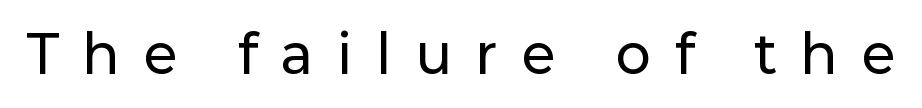
Q: Is the text italic (slanted)? A: No, it is upright.
Q: Is the typeface a serif or a sans-serif typeface? A: Sans-serif.
Q: Is the text underlined? A: No.
Q: Is the spacing between letters normal or unusually wide? A: Unusually wide.
Q: Width (condensed, normal, or wide)? A: Normal.
Q: Stroke contrast? A: Low.
Q: x-height? A: Medium.
Q: Monospaced? A: No.
